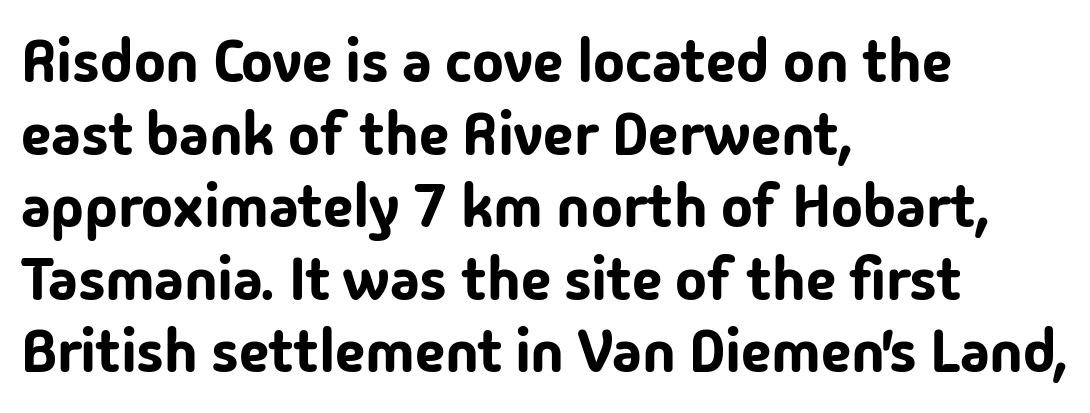
Q: Is the text italic (slanted)? A: No, it is upright.
Q: Is the typeface a serif or a sans-serif typeface? A: Sans-serif.
Q: Is the text underlined? A: No.
Q: How is the paragraph aligned? A: Left-aligned.
Q: Is the spacing between letters normal or unusually wide? A: Normal.
Q: Width (condensed, normal, or wide)? A: Normal.
Q: Stroke contrast? A: Low.
Q: x-height? A: Medium.
Q: Monospaced? A: No.
